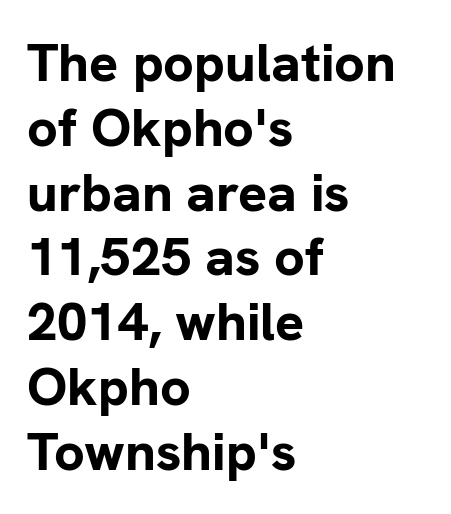
Q: Is the text bold? A: Yes.
Q: Is the text italic (slanted)? A: No, it is upright.
Q: Is the typeface a serif or a sans-serif typeface? A: Sans-serif.
Q: Is the text underlined? A: No.
Q: How is the paragraph aligned? A: Left-aligned.
Q: Is the spacing between letters normal or unusually wide? A: Normal.
Q: Width (condensed, normal, or wide)? A: Normal.
Q: Stroke contrast? A: Low.
Q: x-height? A: Medium.
Q: Monospaced? A: No.
